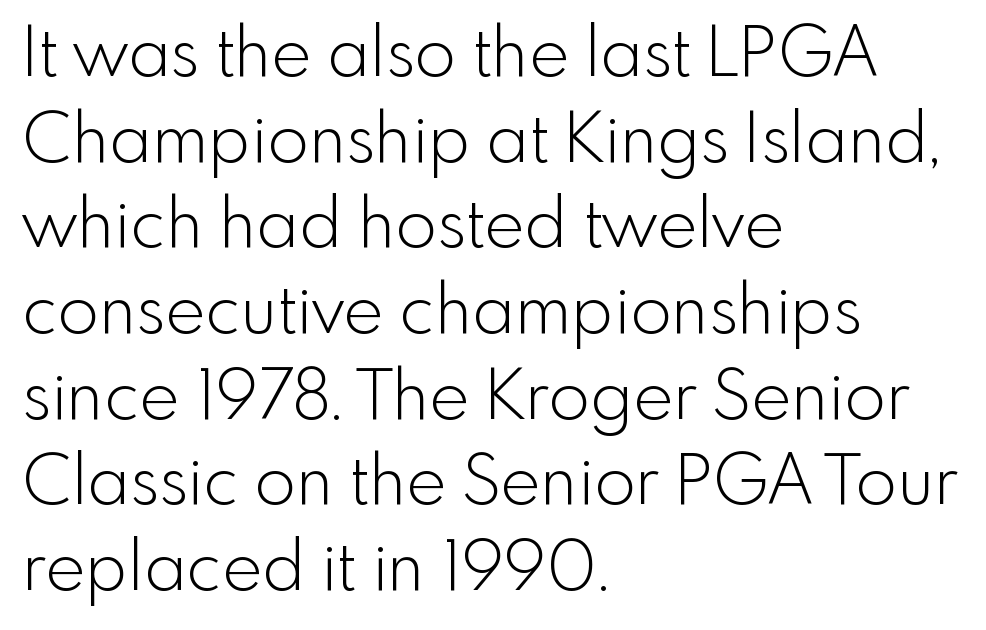
Q: Is the text bold? A: No.
Q: Is the text italic (slanted)? A: No, it is upright.
Q: Is the typeface a serif or a sans-serif typeface? A: Sans-serif.
Q: Is the text underlined? A: No.
Q: How is the paragraph aligned? A: Left-aligned.
Q: Is the spacing between letters normal or unusually wide? A: Normal.
Q: Is the spacing between lines tight, normal or loose? A: Normal.
Q: Width (condensed, normal, or wide)? A: Normal.
Q: x-height? A: Small.
Q: Monospaced? A: No.
